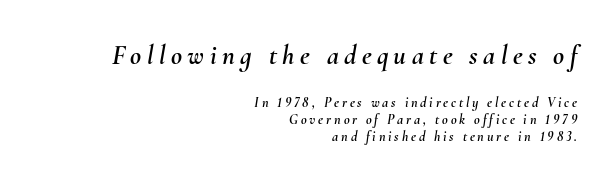
The words here are not underlined. Alignment: flush right. When letters slant like this, we call the style italic. The type is letterspaced generously, with wide tracking. The passage shown begins with its larger block and ends with its smaller one.
